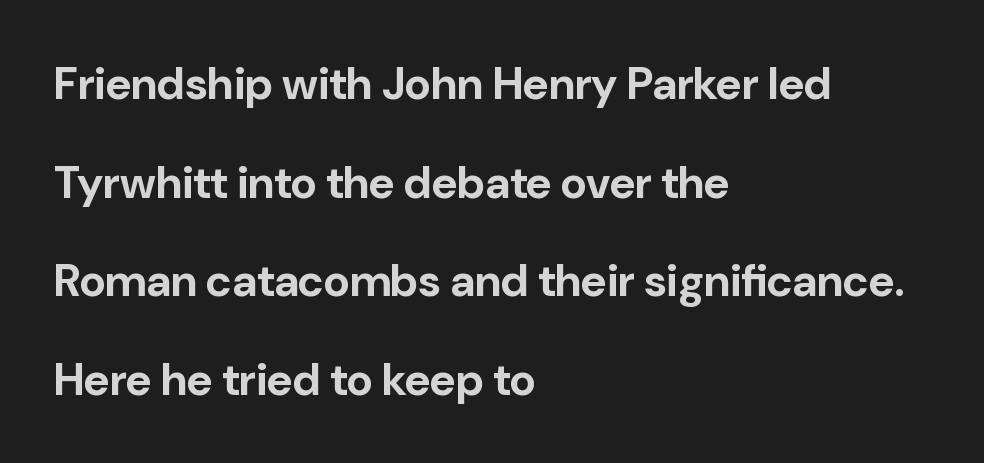
Q: Is the text bold? A: Yes.
Q: Is the text italic (slanted)? A: No, it is upright.
Q: Is the typeface a serif or a sans-serif typeface? A: Sans-serif.
Q: Is the text underlined? A: No.
Q: How is the paragraph aligned? A: Left-aligned.
Q: Is the spacing between letters normal or unusually wide? A: Normal.
Q: Is the spacing between lines tight, normal or loose? A: Loose.
Q: Width (condensed, normal, or wide)? A: Normal.
Q: Stroke contrast? A: Low.
Q: x-height? A: Medium.
Q: Monospaced? A: No.
